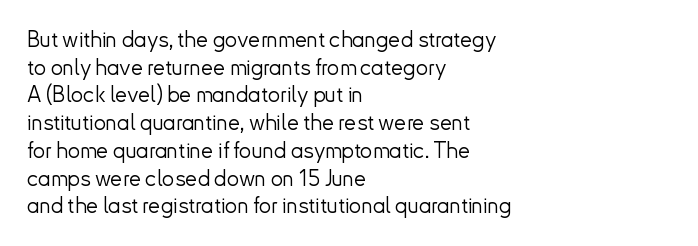
The image shows 22 px text type, upright; set left-aligned, normal line spacing (1.26x), normal letter spacing, not underlined.
